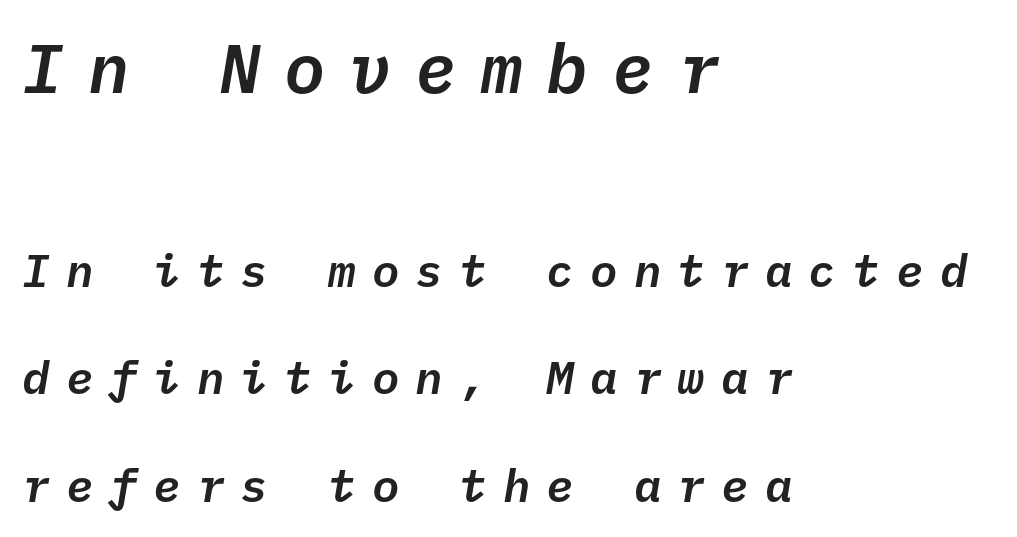
{"italic": "yes", "lean": "right", "slant_degrees": 10, "width": "normal", "stroke_contrast": "low", "x_height": "medium", "monospaced": "yes", "underline": "no", "align": "left", "line_spacing": "loose", "line_spacing_ratio": 2.34, "letter_spacing": "wide", "letter_spacing_em": 0.35, "larger_block": "first", "size_ratio": 1.5, "glyph_px": 69}
